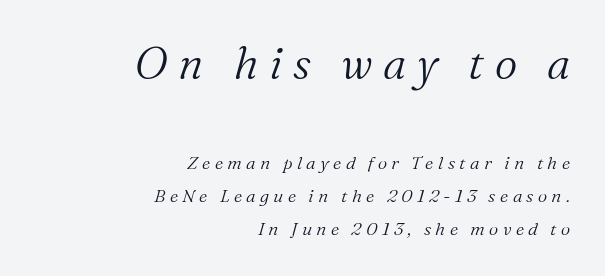
The image shows 44 px light serif type, italic (leaning right); set right-aligned, line spacing 1.84x, unusually wide letter spacing (+0.24 em), not underlined; the first (top) block is 2.44x larger; medium stroke contrast and a medium x-height.
